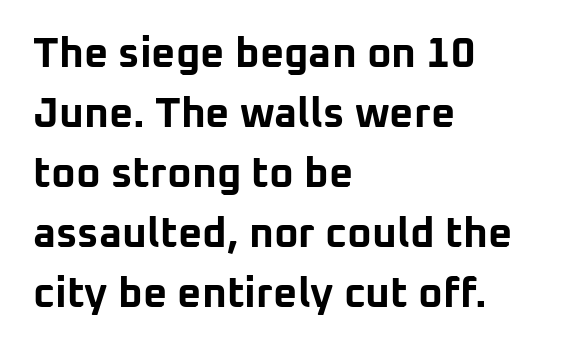
The image shows 42 px bold sans-serif type, upright; set left-aligned, normal line spacing (1.43x), normal letter spacing, not underlined; low stroke contrast and a medium x-height.
